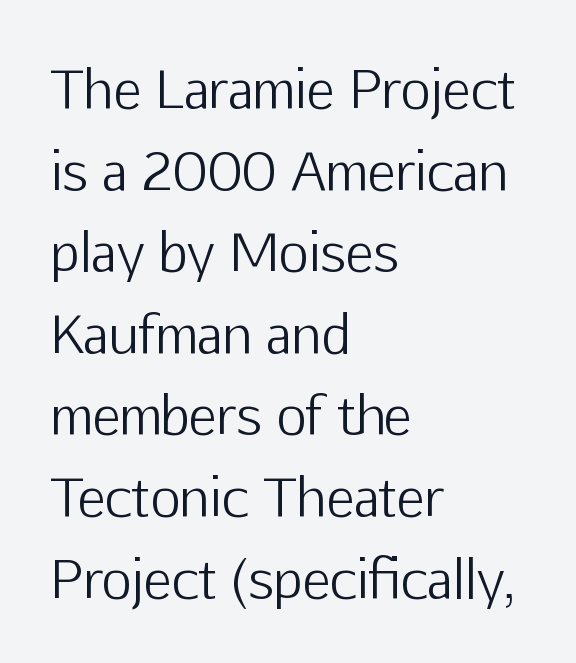
The image shows 53 px light sans-serif type, upright; set left-aligned, normal line spacing (1.54x), normal letter spacing, not underlined; low stroke contrast and a medium x-height.
